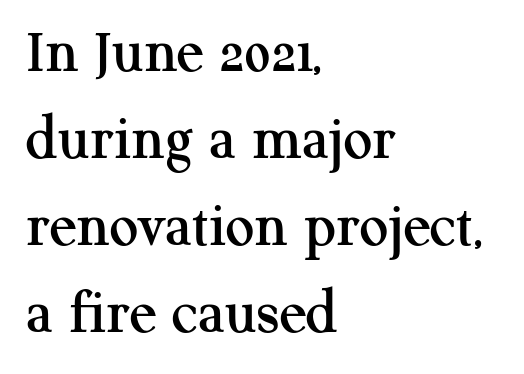
The image shows 64 px serif type, upright; set left-aligned, normal line spacing (1.36x), normal letter spacing, not underlined; medium stroke contrast and a medium x-height.
